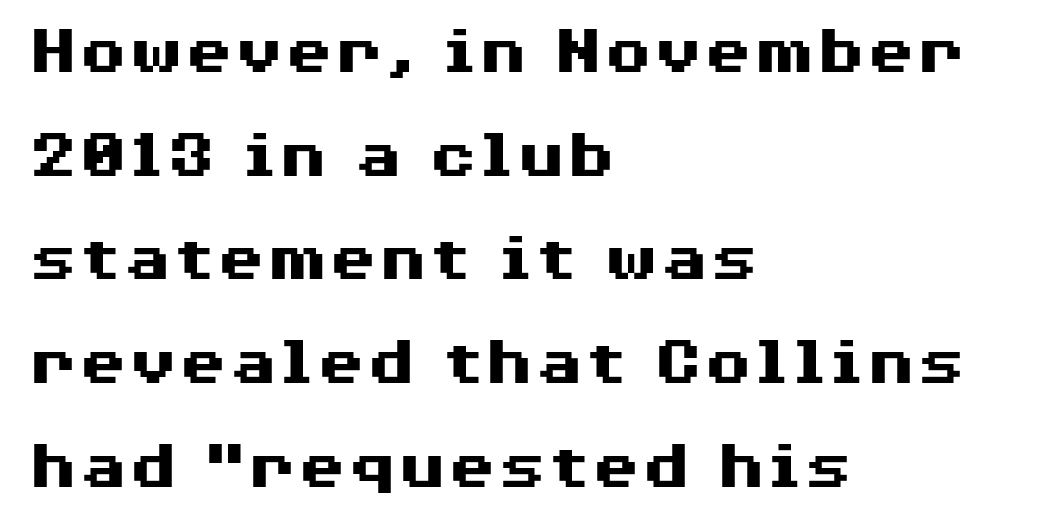
The image shows 72 px heavy, wide sans-serif type, upright; set left-aligned, normal line spacing (1.44x), normal letter spacing, not underlined; medium stroke contrast and a medium x-height.
